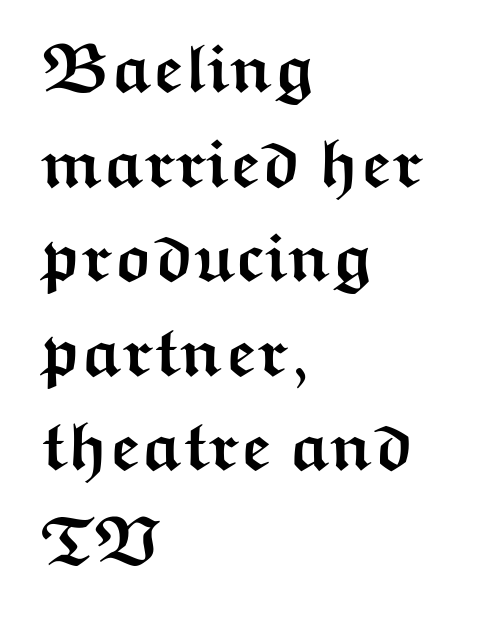
{"serif": "no", "italic": "no", "bold": "yes", "weight": "semibold", "width": "wide", "stroke_contrast": "medium", "x_height": "medium", "monospaced": "no", "underline": "no", "align": "left", "line_spacing": "normal", "line_spacing_ratio": 1.39, "letter_spacing": "normal", "letter_spacing_em": 0.0, "glyph_px": 68}
